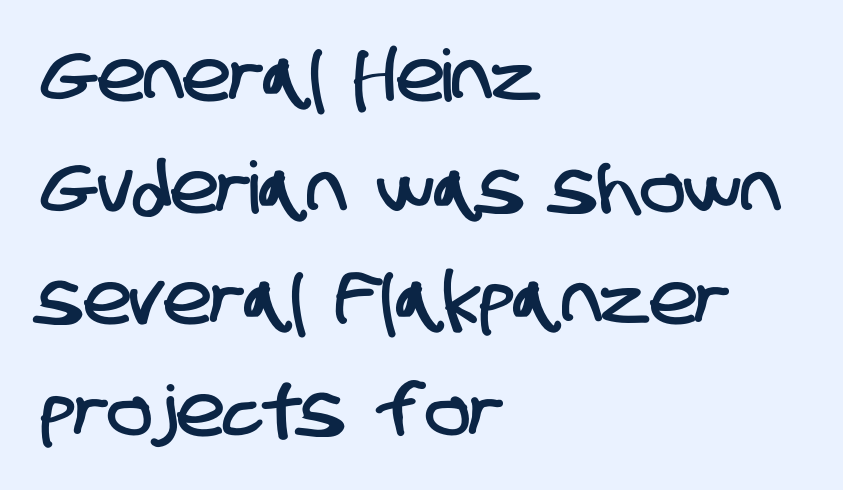
{"serif": "no", "width": "condensed", "stroke_contrast": "low", "x_height": "large", "monospaced": "no", "underline": "no", "align": "left", "line_spacing": "normal", "line_spacing_ratio": 1.55, "letter_spacing": "normal", "letter_spacing_em": 0.0, "glyph_px": 72}
